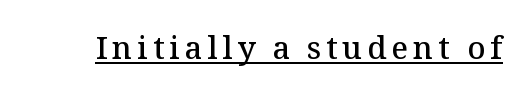
The image shows 31 px semibold serif type, upright; set underlined; medium stroke contrast and a medium x-height.
